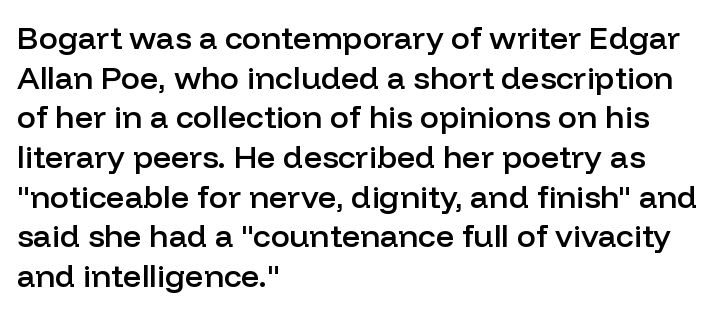
One-word summary of the alignment: left. The letters advance in unequal steps, a hallmark of proportional type. Slightly chunky letters — semibold, I'd say, not full bold. The area under the type is left untouched. The specimen reads as upright at a glance. Nope, no serifs anywhere on these letters.
